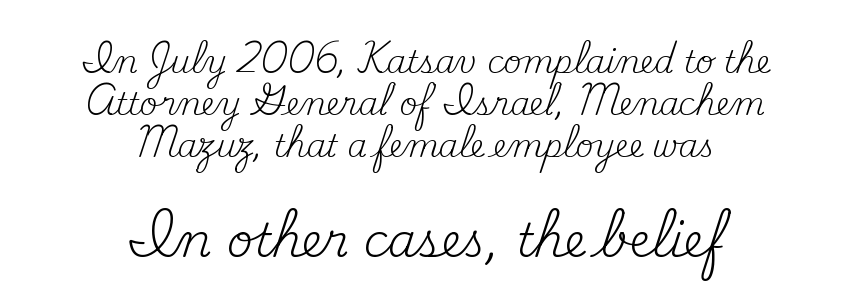
Q: Is the text bold? A: No.
Q: Is the text italic (slanted)? A: Yes.
Q: Is the typeface a serif or a sans-serif typeface? A: Serif.
Q: Is the text underlined? A: No.
Q: How is the paragraph aligned? A: Centered.
Q: Is the spacing between letters normal or unusually wide? A: Normal.
Q: Is the spacing between lines tight, normal or loose? A: Normal.
Q: Which block of text is set in a larger size, the first (top) or the second (bottom)? A: The second (bottom) one.
Q: Width (condensed, normal, or wide)? A: Normal.
Q: Stroke contrast? A: Medium.
Q: x-height? A: Small.
Q: Monospaced? A: No.
